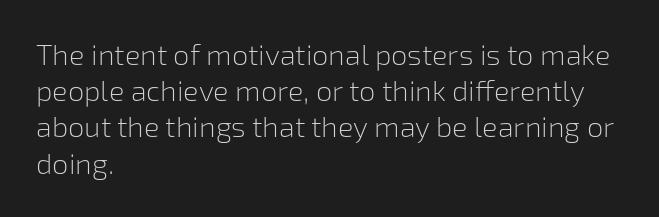
The image shows 29 px light sans-serif type, upright; set left-aligned, normal line spacing (1.25x), normal letter spacing, not underlined; low stroke contrast and a medium x-height.
